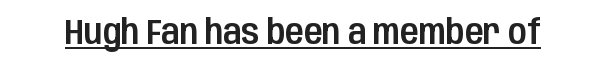
Q: Is the text italic (slanted)? A: No, it is upright.
Q: Is the typeface a serif or a sans-serif typeface? A: Sans-serif.
Q: Is the text underlined? A: Yes.
Q: Is the spacing between letters normal or unusually wide? A: Normal.
Q: Width (condensed, normal, or wide)? A: Condensed.
Q: Stroke contrast? A: Low.
Q: x-height? A: Large.
Q: Monospaced? A: No.
